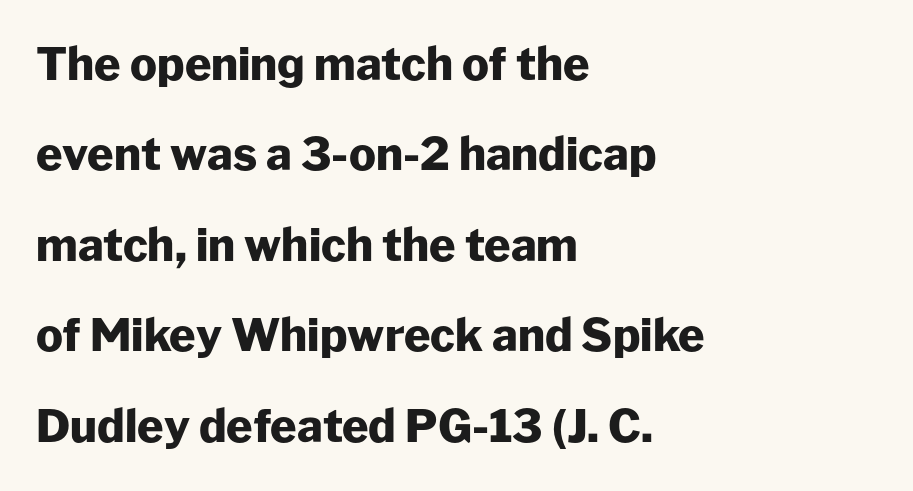
If you measured baseline to baseline, you'd find a long distance. Underlining? Definitely not there. These lines are composed in type without serifs. Is the block centered? No — it sits flush against the left margin. Does the weight exceed regular? Yes, all the way to bold.
